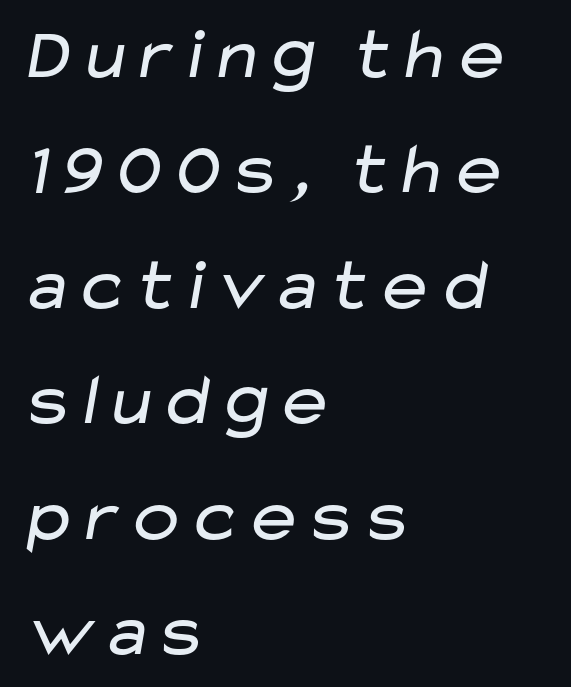
The image shows 74 px regular-weight, wide sans-serif type; set left-aligned, normal line spacing (1.56x), normal letter spacing, not underlined; low stroke contrast and a medium x-height.
